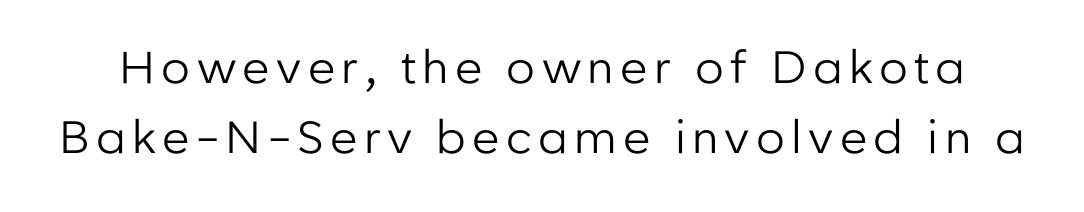
Q: Is the text bold? A: No.
Q: Is the text italic (slanted)? A: No, it is upright.
Q: Is the typeface a serif or a sans-serif typeface? A: Sans-serif.
Q: Is the text underlined? A: No.
Q: Is the spacing between lines tight, normal or loose? A: Normal.
Q: Width (condensed, normal, or wide)? A: Normal.
Q: Stroke contrast? A: Low.
Q: x-height? A: Medium.
Q: Monospaced? A: No.
